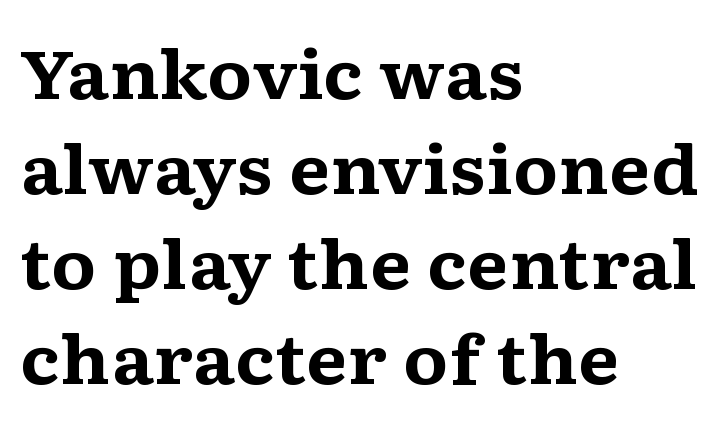
Here the designer chose a conventional face with non-uniform glyph widths. A dark, heavy texture on the line: the type is bold. Line spacing here is normal. Check under the words: just untouched page. The rendering shows small feet on the letterforms — a serif design.
